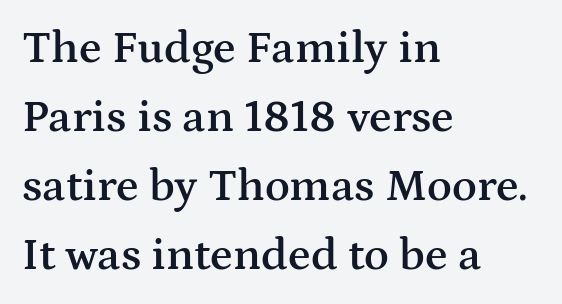
Q: Is the text bold? A: Semi-bold.
Q: Is the text italic (slanted)? A: No, it is upright.
Q: Is the typeface a serif or a sans-serif typeface? A: Serif.
Q: Is the text underlined? A: No.
Q: How is the paragraph aligned? A: Left-aligned.
Q: Is the spacing between letters normal or unusually wide? A: Normal.
Q: Is the spacing between lines tight, normal or loose? A: Normal.
Q: Width (condensed, normal, or wide)? A: Wide.
Q: Stroke contrast? A: Medium.
Q: x-height? A: Medium.
Q: Monospaced? A: No.
